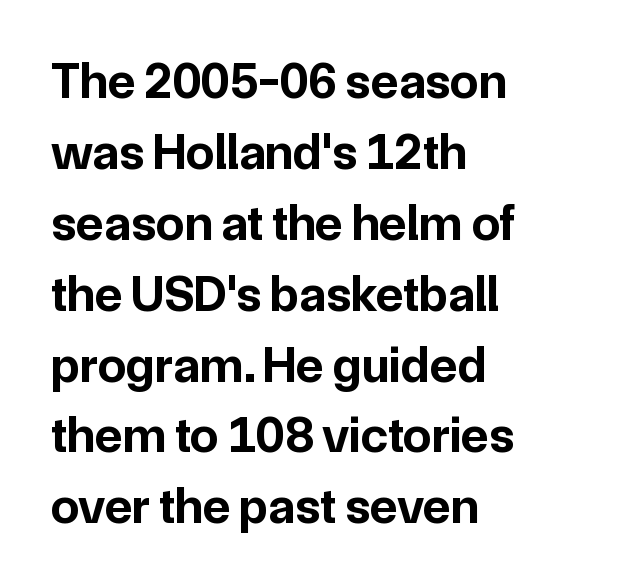
The image shows 51 px bold sans-serif type, upright; set left-aligned, normal line spacing (1.39x), normal letter spacing, not underlined; low stroke contrast and a medium x-height.
